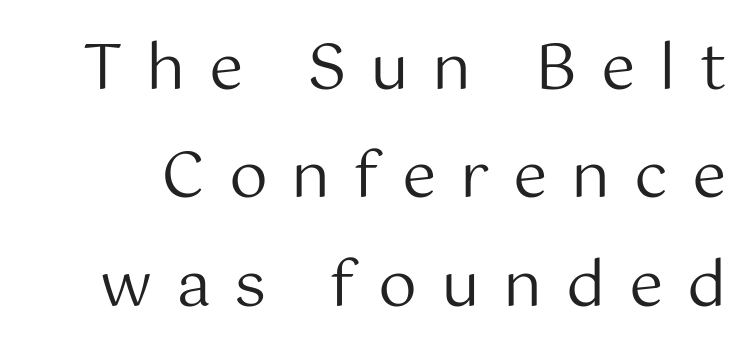
How are the letters spaced? Widely, with obvious added tracking. The characters are drawn with everyday or finer stroke widths. This sample has the flowing, uneven cadence of proportional lettering. The font family rendered here belongs to the sans-serif group. Underlining? Definitely not there. The specimen reads as upright at a glance.
